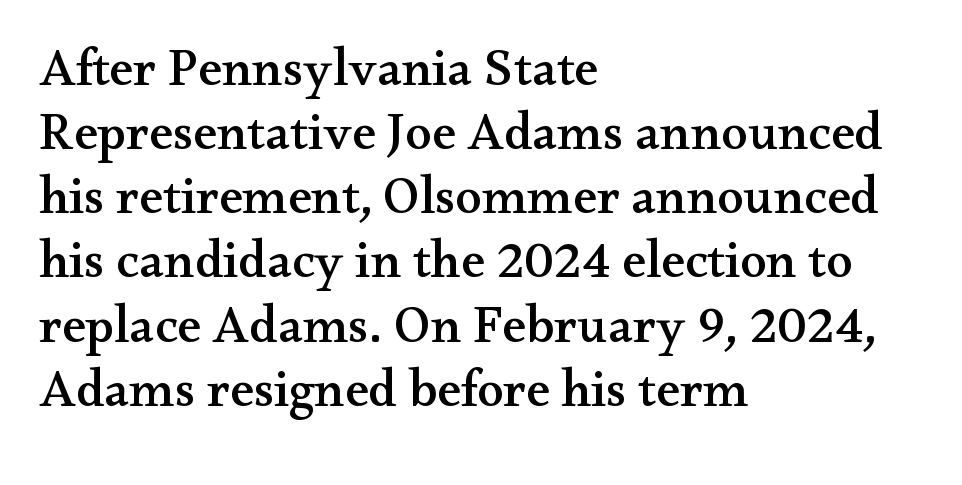
Q: Is the text italic (slanted)? A: No, it is upright.
Q: Is the typeface a serif or a sans-serif typeface? A: Serif.
Q: Is the text underlined? A: No.
Q: How is the paragraph aligned? A: Left-aligned.
Q: Is the spacing between letters normal or unusually wide? A: Normal.
Q: Width (condensed, normal, or wide)? A: Wide.
Q: Stroke contrast? A: Medium.
Q: x-height? A: Small.
Q: Monospaced? A: No.
